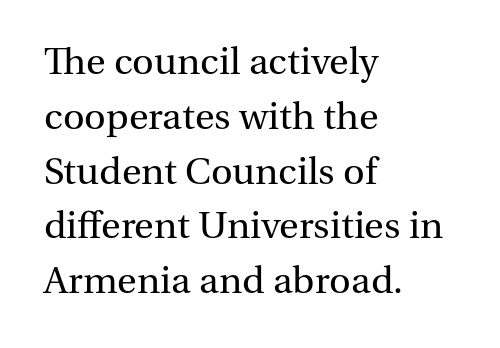
{"serif": "yes", "italic": "no", "bold": "no", "weight": "regular", "width": "normal", "stroke_contrast": "medium", "x_height": "medium", "monospaced": "no", "underline": "no", "align": "left", "line_spacing": "normal", "line_spacing_ratio": 1.37, "letter_spacing": "normal", "letter_spacing_em": 0.0, "glyph_px": 40}
